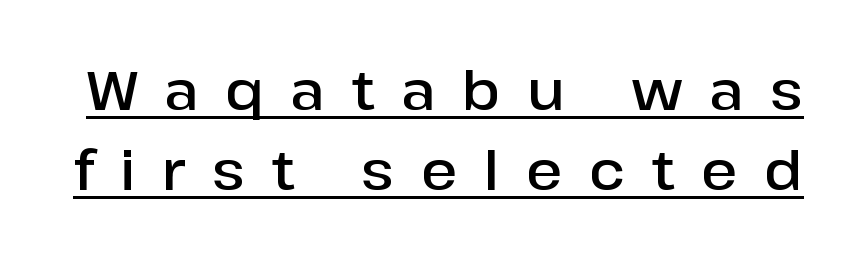
The image shows 55 px semibold sans-serif type, upright; set normal line spacing (1.45x), unusually wide letter spacing (+0.48 em), underlined; low stroke contrast and a medium x-height.
